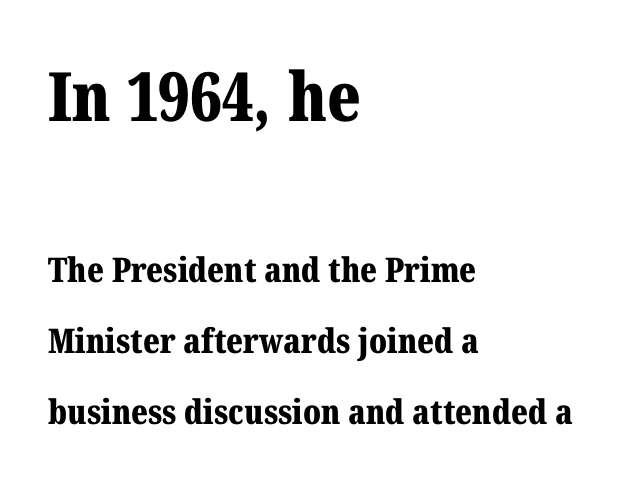
{"serif": "yes", "italic": "no", "bold": "yes", "weight": "bold", "width": "normal", "stroke_contrast": "medium", "x_height": "medium", "monospaced": "no", "underline": "no", "align": "left", "line_spacing": "loose", "line_spacing_ratio": 2.09, "letter_spacing": "normal", "letter_spacing_em": 0.0, "larger_block": "first", "size_ratio": 2.0, "glyph_px": 68}
